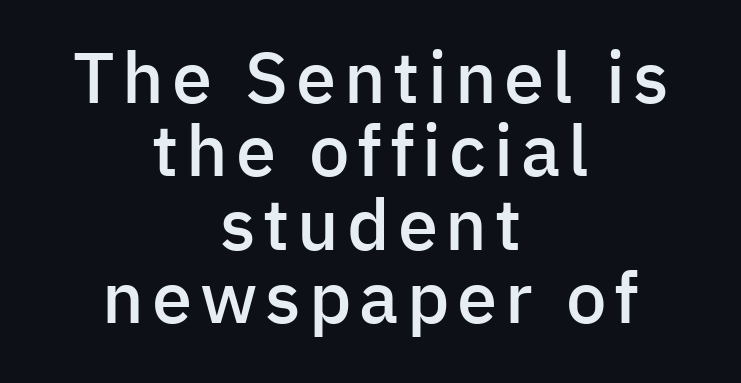
If you drew a line through each stem, it would be perfectly vertical. The whitespace from short lines is split evenly between both sides. In terms of weight, the rendering is demibold, just under bold. The rendering uses natural spacing where letterforms have individual widths. Vertically, the passage feels compressed, each row crowding the next. Font category for this specimen: sans-serif.
